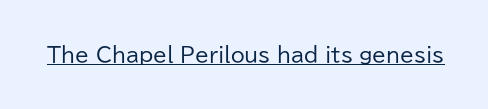
Between one letter and the next there's only the usual sliver of space. A roman cut, with each character standing at attention. The rendered words wear a rule along their underside. Heaviness? Minimal to ordinary, like unemphasized prose.
